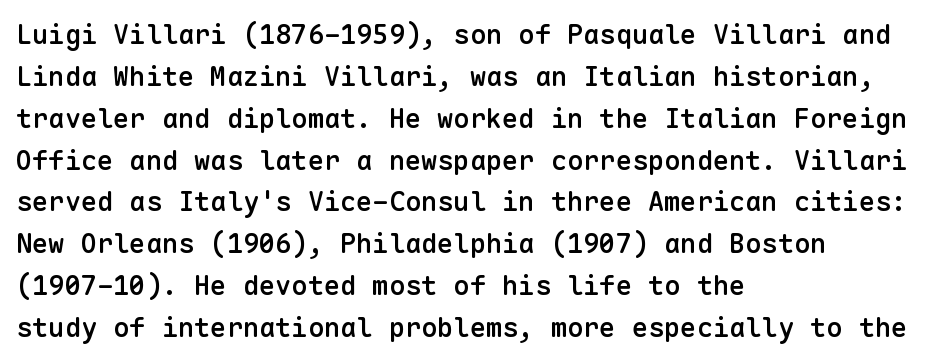
Q: Is the text bold? A: Semi-bold.
Q: Is the text italic (slanted)? A: No, it is upright.
Q: Is the text underlined? A: No.
Q: How is the paragraph aligned? A: Left-aligned.
Q: Is the spacing between letters normal or unusually wide? A: Normal.
Q: Is the spacing between lines tight, normal or loose? A: Normal.
